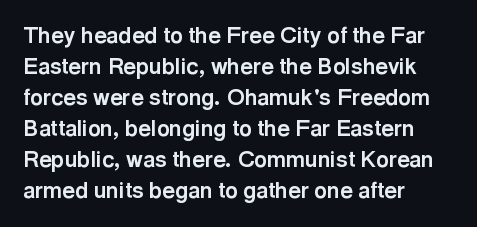
Q: Is the text bold? A: Yes.
Q: Is the text italic (slanted)? A: No, it is upright.
Q: Is the text underlined? A: No.
Q: How is the paragraph aligned? A: Left-aligned.
Q: Is the spacing between letters normal or unusually wide? A: Normal.
Q: Is the spacing between lines tight, normal or loose? A: Normal.
